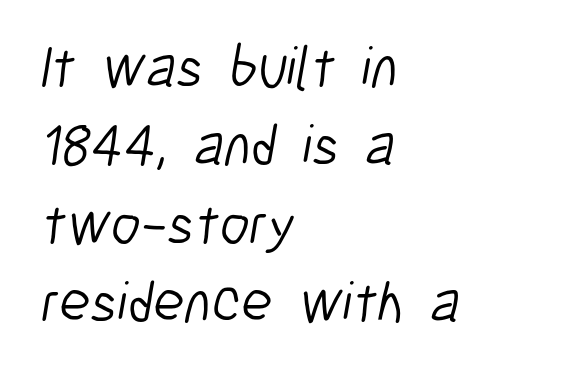
Q: Is the text bold? A: No.
Q: Is the typeface a serif or a sans-serif typeface? A: Sans-serif.
Q: Is the text underlined? A: No.
Q: How is the paragraph aligned? A: Left-aligned.
Q: Is the spacing between letters normal or unusually wide? A: Normal.
Q: Is the spacing between lines tight, normal or loose? A: Normal.
Q: Width (condensed, normal, or wide)? A: Condensed.
Q: Stroke contrast? A: Low.
Q: x-height? A: Medium.
Q: Monospaced? A: No.
